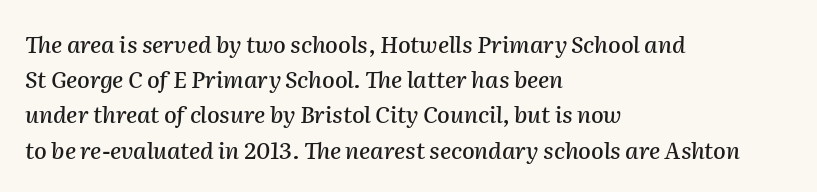
The string is rendered with underlining switched off. The rendering uses a moderate line-height, typical for paragraphs. Italic: yes, the glyphs are oblique. Horizontally, the lines are justified to the leading edge only.
